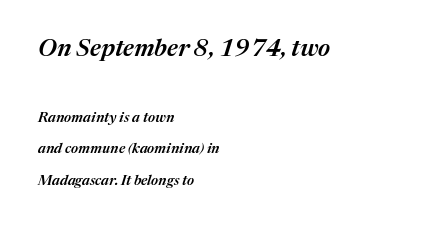
Only glyphs here, with clear space below each row. Loosely led — the rows are spread out. The passage shown has conventional tracking throughout. The compositor pushed each line to the left boundary. The letters are slanted; this is an italic face.
